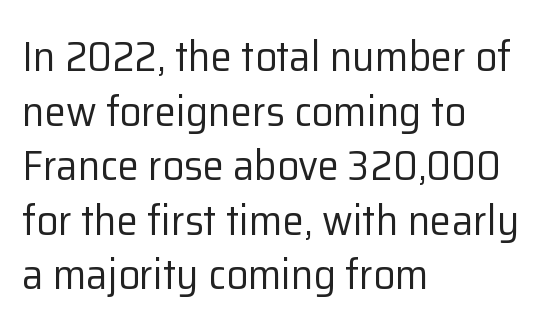
Q: Is the text bold? A: No.
Q: Is the text italic (slanted)? A: No, it is upright.
Q: Is the typeface a serif or a sans-serif typeface? A: Sans-serif.
Q: Is the text underlined? A: No.
Q: How is the paragraph aligned? A: Left-aligned.
Q: Is the spacing between letters normal or unusually wide? A: Normal.
Q: Is the spacing between lines tight, normal or loose? A: Normal.
Q: Width (condensed, normal, or wide)? A: Normal.
Q: Stroke contrast? A: Low.
Q: x-height? A: Medium.
Q: Monospaced? A: No.
